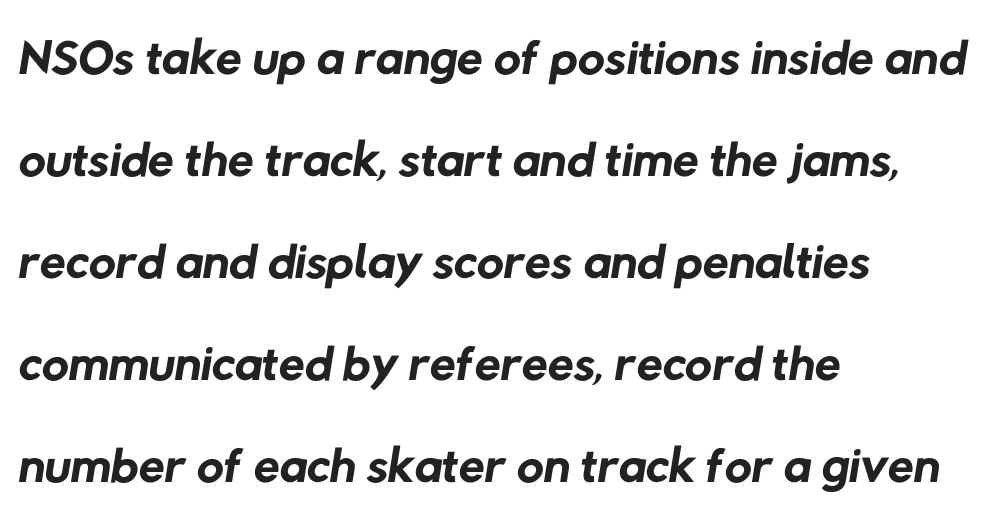
The image shows 75 px regular-weight sans-serif type; set left-aligned, normal line spacing (1.36x), normal letter spacing, not underlined; low stroke contrast and a medium x-height.
